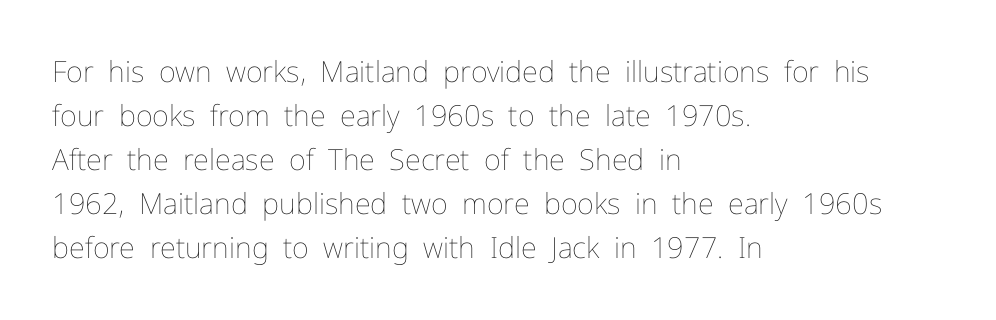
The rendering uses a moderate line-height, typical for paragraphs. In terms of letterspacing, this is plain default setting. Nothing heavy about these letters — not bold at all. Casual observation: everything's shoved over to the left. The specimen omits any rule beneath the text block's lines. The axis of the letterforms is exactly vertical.
